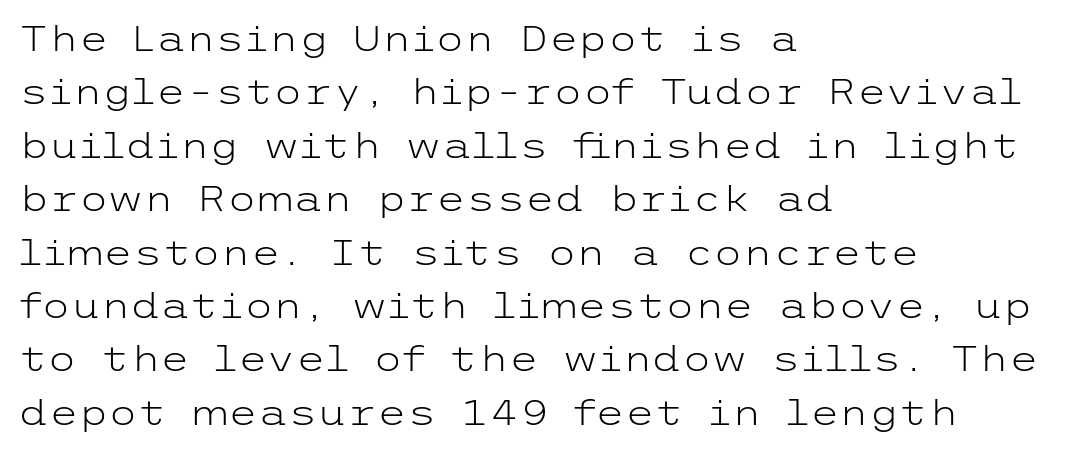
{"serif": "no", "italic": "no", "bold": "no", "weight": "light", "width": "wide", "stroke_contrast": "low", "x_height": "medium", "underline": "no", "align": "left", "line_spacing": "normal", "line_spacing_ratio": 1.57, "letter_spacing": "normal", "letter_spacing_em": 0.0, "glyph_px": 34}
